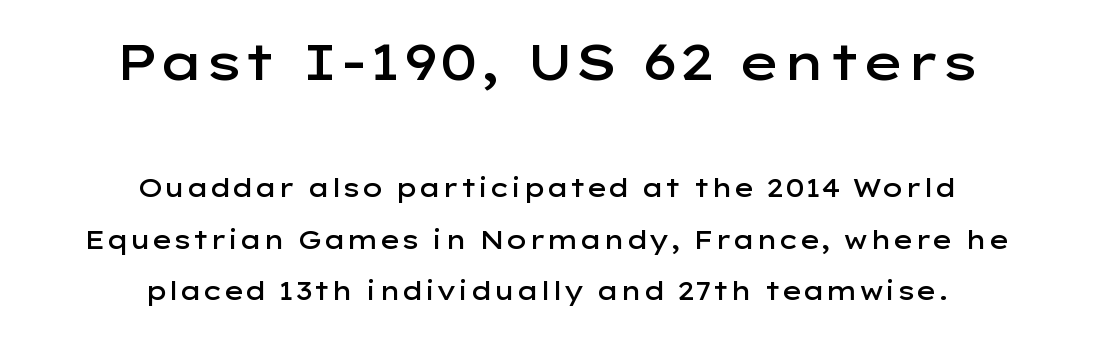
{"serif": "no", "italic": "no", "bold": "semi", "weight": "semibold", "width": "wide", "stroke_contrast": "low", "x_height": "medium", "monospaced": "no", "underline": "no", "align": "center", "line_spacing": "loose", "line_spacing_ratio": 2.05, "letter_spacing": "normal", "letter_spacing_em": 0.0, "larger_block": "first", "size_ratio": 2.0, "glyph_px": 50}
